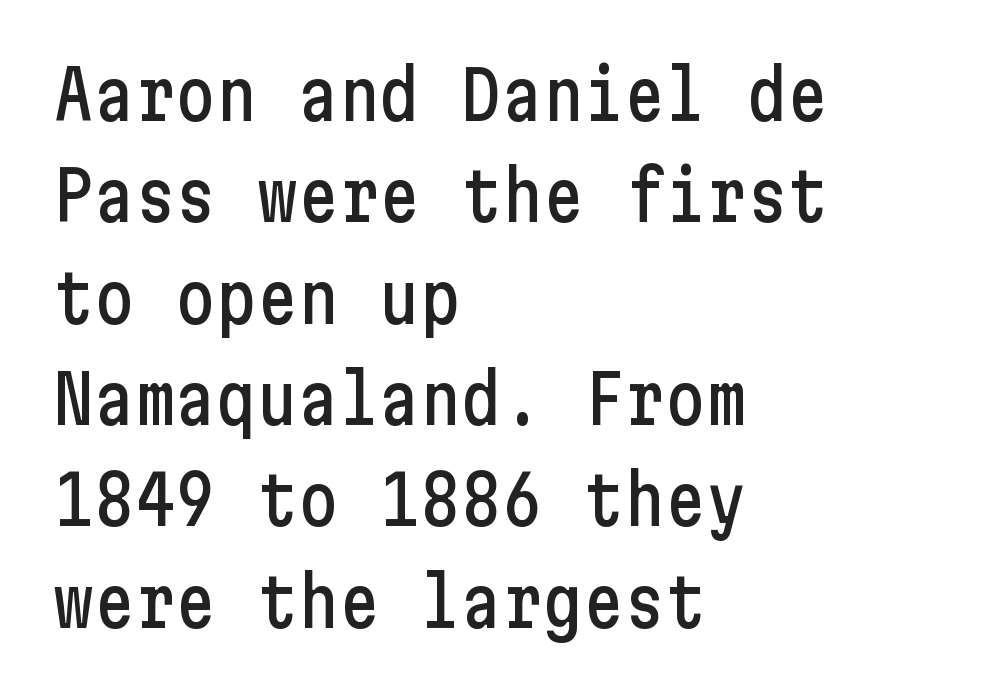
Q: Is the text italic (slanted)? A: No, it is upright.
Q: Is the typeface a serif or a sans-serif typeface? A: Sans-serif.
Q: Is the text underlined? A: No.
Q: How is the paragraph aligned? A: Left-aligned.
Q: Is the spacing between letters normal or unusually wide? A: Normal.
Q: Is the spacing between lines tight, normal or loose? A: Normal.
Q: Width (condensed, normal, or wide)? A: Condensed.
Q: Stroke contrast? A: Low.
Q: x-height? A: Medium.
